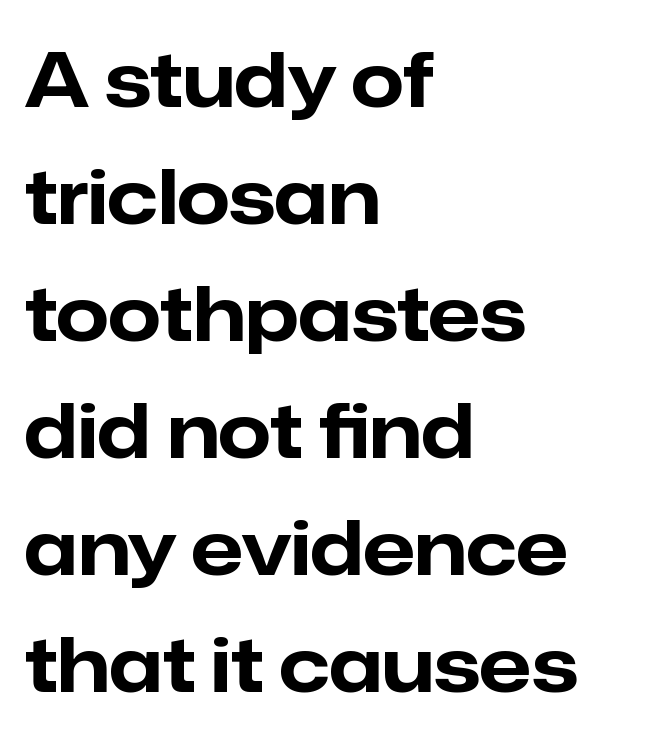
Q: Is the text bold? A: Yes.
Q: Is the text italic (slanted)? A: No, it is upright.
Q: Is the typeface a serif or a sans-serif typeface? A: Sans-serif.
Q: Is the text underlined? A: No.
Q: How is the paragraph aligned? A: Left-aligned.
Q: Is the spacing between letters normal or unusually wide? A: Normal.
Q: Is the spacing between lines tight, normal or loose? A: Normal.
Q: Width (condensed, normal, or wide)? A: Normal.
Q: Stroke contrast? A: Low.
Q: x-height? A: Medium.
Q: Monospaced? A: No.
